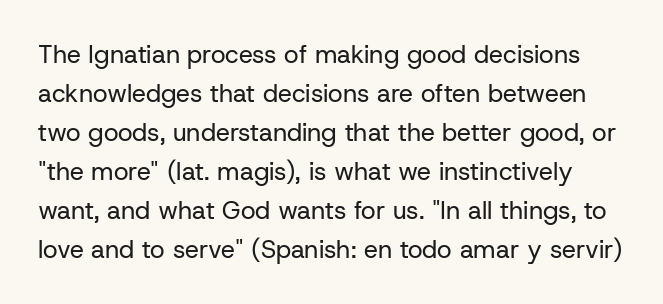
A typesetter would call this leading conventional body-copy spacing. Each row of text sits above clean, open space. The letterforms sit shoulder to shoulder at normal distance. Is the stroke heavy? The answer is a plain regular-or-lighter.
